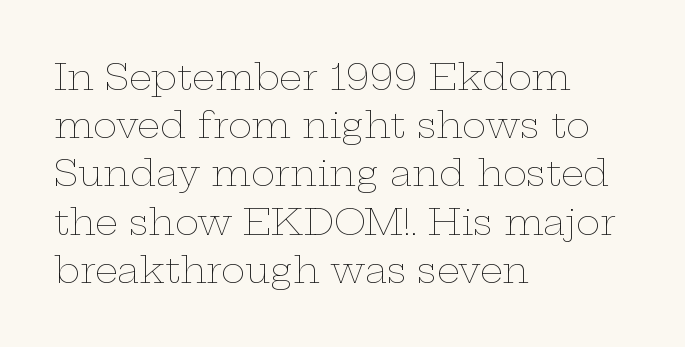
Q: Is the text bold? A: No.
Q: Is the text italic (slanted)? A: No, it is upright.
Q: Is the text underlined? A: No.
Q: How is the paragraph aligned? A: Left-aligned.
Q: Is the spacing between letters normal or unusually wide? A: Normal.
Q: Is the spacing between lines tight, normal or loose? A: Normal.
Q: Width (condensed, normal, or wide)? A: Wide.
Q: Stroke contrast? A: Low.
Q: x-height? A: Medium.
Q: Monospaced? A: No.
